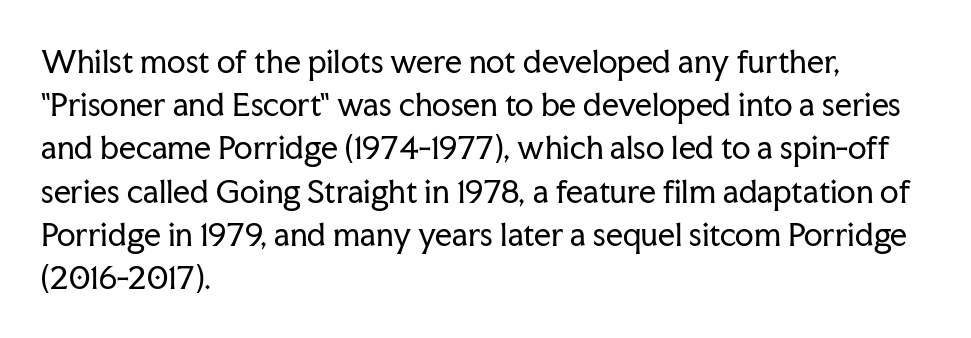
You could not count columns in this text — the font is proportionally spaced. Typeset ragged right — the left edge is the straight one. In terms of letterform style, serifs are clearly present. The letterforms sit shoulder to shoulder at normal distance.
